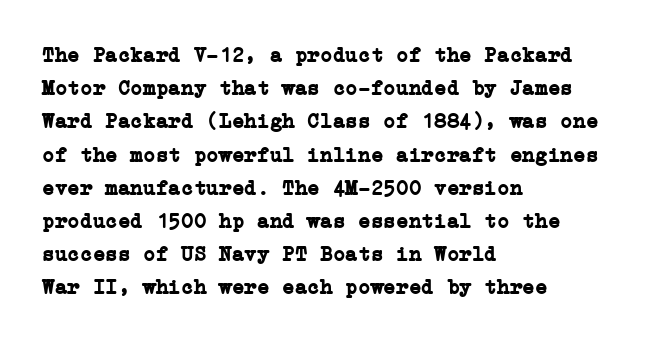
The font is running at its bold setting. Letters rest on an invisible, unmarked baseline. Students, note that the glyphs here touch the page at normal intervals. The rendering anchors every line to the left-hand side.
